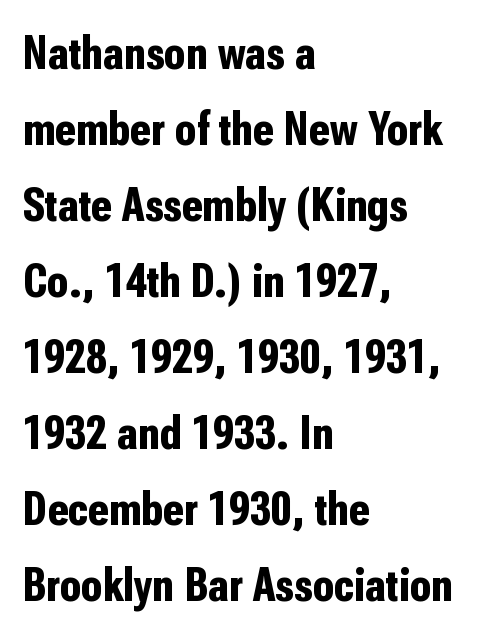
The image shows 49 px bold, condensed sans-serif type, upright; set left-aligned, normal line spacing (1.55x), normal letter spacing, not underlined; low stroke contrast and a medium x-height.
